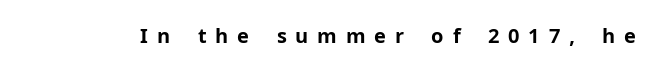
Substantial extra tracking has been applied to these lines. Look at the stroke-to-counter ratio: heavy, a bold. Type without underlining. Notice how the stems are strictly vertical — no italics here.
